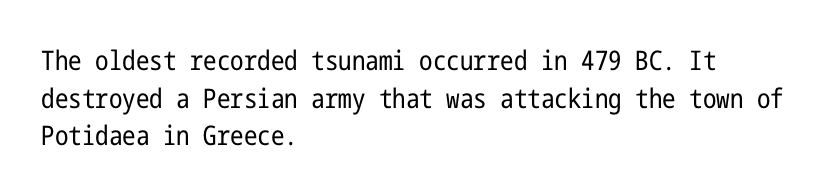
Notice how the stems are strictly vertical — no italics here. A bare baseline throughout the passage. Inter-character spacing is left at the font's built-in metrics. Vertical spacing — default. The ragged edge is on the right, which tells us the setting is flush left. The font sits on the lighter half of the weight spectrum, regular included.
